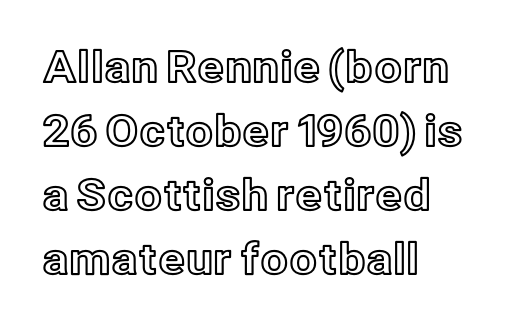
{"italic": "no", "width": "normal", "x_height": "medium", "monospaced": "no", "underline": "no", "align": "left", "line_spacing": "normal", "line_spacing_ratio": 1.49, "letter_spacing": "normal", "letter_spacing_em": 0.0, "glyph_px": 43}
